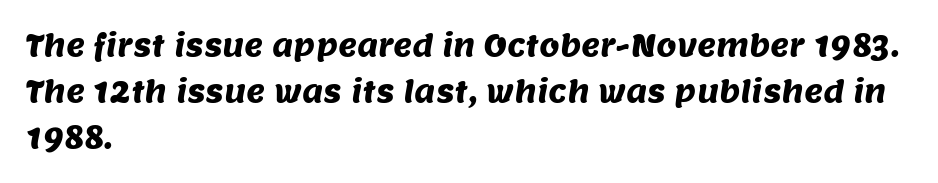
Lines of text with bare space underneath. Glyph-to-glyph distance matches everyday printed text. Line starts are locked; line ends wander. The designer went with a sans here, leaving each stem footless. Spacing verdict: proportional, widths tailored to each character.
